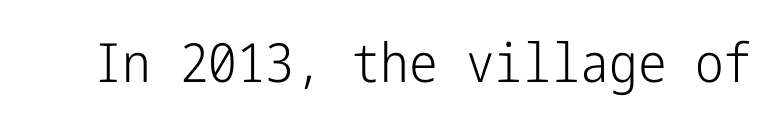
Stroke mass is kept to a normal reading level or below. Type without underlining. Does extra space separate the letters? No, they use regular spacing. Serifs: no, the terminals of the letterforms are clean. The lettering stays uniformly vertical, giving the passage a roman look.
